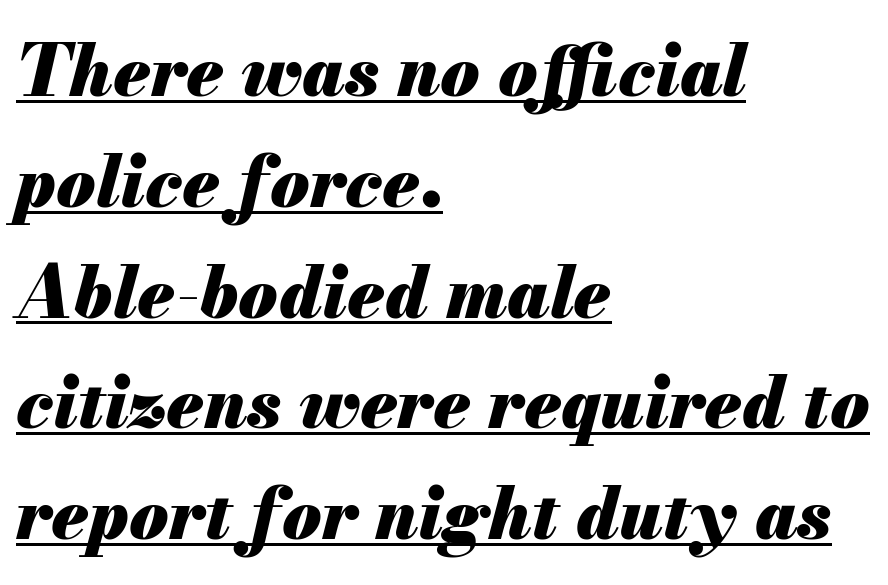
{"italic": "yes", "lean": "right", "slant_degrees": 13, "bold": "yes", "weight": "heavy", "width": "normal", "stroke_contrast": "medium", "x_height": "small", "monospaced": "no", "underline": "yes", "align": "left", "line_spacing": "normal", "line_spacing_ratio": 1.56, "letter_spacing": "normal", "letter_spacing_em": 0.0, "glyph_px": 71}
